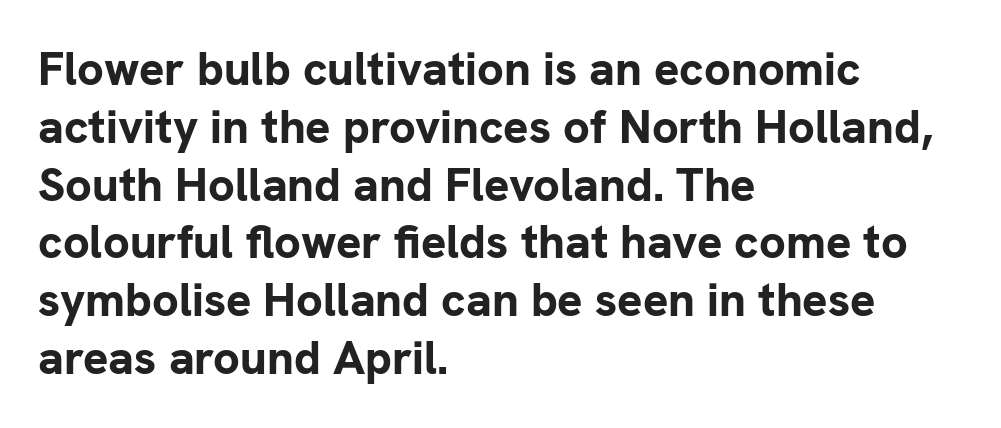
{"serif": "no", "italic": "no", "bold": "yes", "weight": "bold", "width": "normal", "stroke_contrast": "low", "x_height": "medium", "monospaced": "no", "underline": "no", "align": "left", "line_spacing_ratio": 1.23, "letter_spacing": "normal", "letter_spacing_em": 0.0, "glyph_px": 47}
